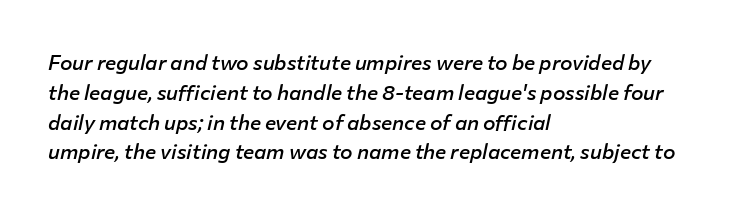
I'd describe the lettering as semibold — firm but not a full bold. Check the space under the baseline: it is left empty. All the whitespace from short lines collects on the right. Rendered with sloped, italic letterforms. The letterforms sit shoulder to shoulder at normal distance. Interline gaps are of average width in this sample.
